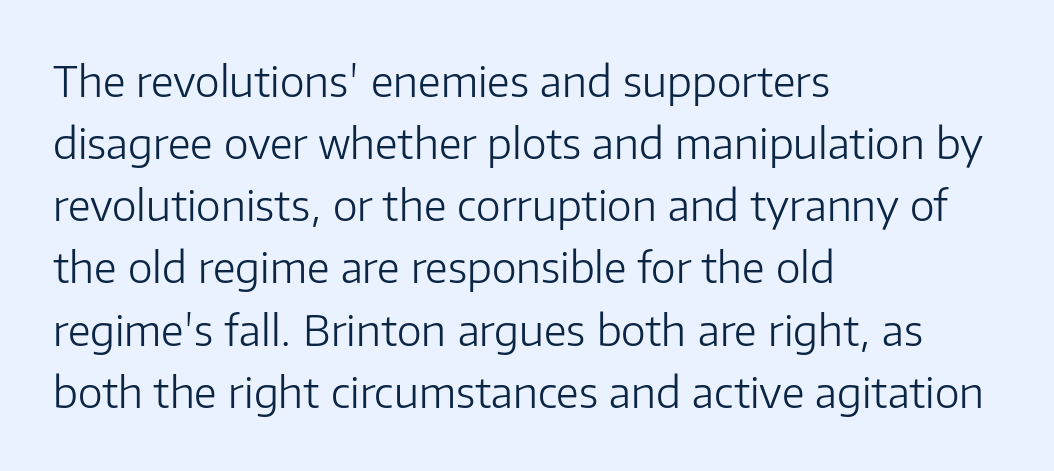
Q: Is the text bold? A: No.
Q: Is the text italic (slanted)? A: No, it is upright.
Q: Is the typeface a serif or a sans-serif typeface? A: Sans-serif.
Q: Is the text underlined? A: No.
Q: How is the paragraph aligned? A: Left-aligned.
Q: Is the spacing between letters normal or unusually wide? A: Normal.
Q: Is the spacing between lines tight, normal or loose? A: Normal.
Q: Width (condensed, normal, or wide)? A: Normal.
Q: Stroke contrast? A: Low.
Q: x-height? A: Medium.
Q: Monospaced? A: No.
